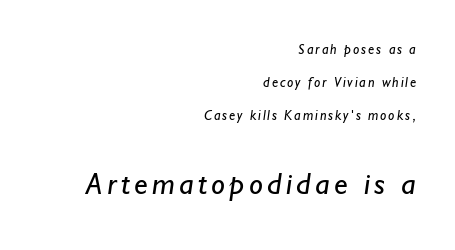
{"serif": "no", "bold": "no", "weight": "regular", "width": "normal", "stroke_contrast": "low", "x_height": "small", "monospaced": "no", "underline": "no", "align": "right", "line_spacing": "loose", "line_spacing_ratio": 2.35, "larger_block": "second", "size_ratio": 2.21, "glyph_px": 31}
